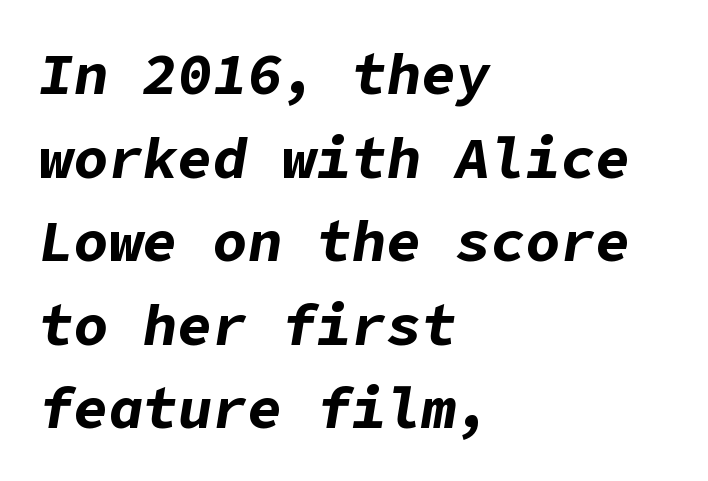
The image shows 58 px bold type, italic (leaning right); set left-aligned, normal line spacing (1.44x), normal letter spacing, not underlined; low stroke contrast and a medium x-height.
